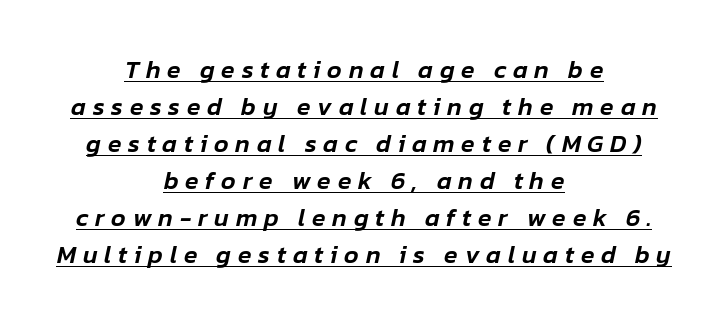
{"italic": "yes", "lean": "right", "slant_degrees": 12, "underline": "yes", "align": "center", "line_spacing": "normal", "line_spacing_ratio": 1.48, "letter_spacing": "wide", "letter_spacing_em": 0.27, "glyph_px": 25}
